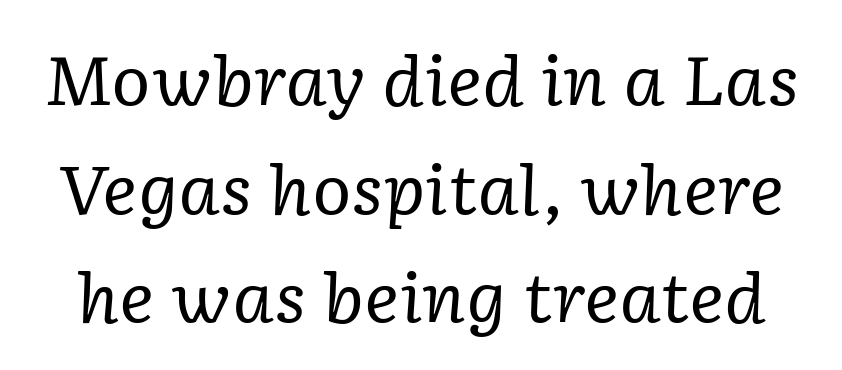
The image shows 67 px regular-weight serif type, italic (leaning right); set normal line spacing (1.62x), normal letter spacing, not underlined; low stroke contrast and a medium x-height.
